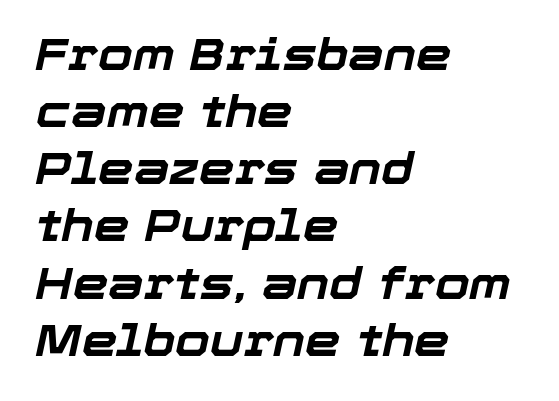
Teacher's note: observe the even left margin — that is flush-left alignment. The font's italic variant was chosen for this text. The space between consecutive lines is moderate. Looks like regular typesetting: each glyph gets only the width it needs. What stands out about the letter spacing? Nothing — it is the standard amount. The passage shown is emphatically bold.
